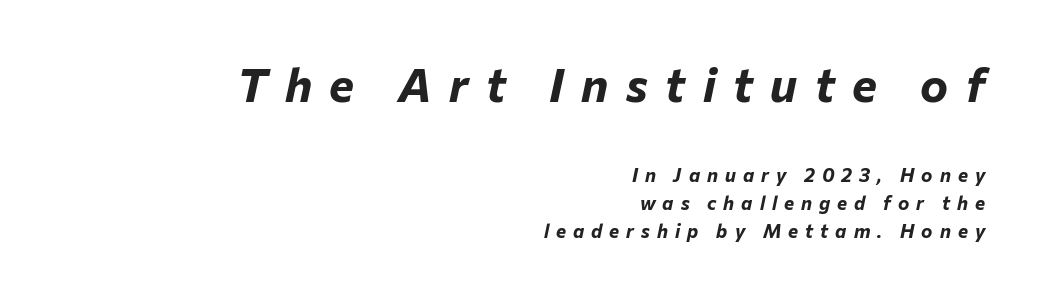
Q: Is the text bold? A: Yes.
Q: Is the text italic (slanted)? A: Yes, it leans right by about 12 degrees.
Q: Is the text underlined? A: No.
Q: How is the paragraph aligned? A: Right-aligned.
Q: Is the spacing between letters normal or unusually wide? A: Unusually wide.
Q: Is the spacing between lines tight, normal or loose? A: Normal.
Q: Which block of text is set in a larger size, the first (top) or the second (bottom)? A: The first (top) one.
Q: Width (condensed, normal, or wide)? A: Normal.
Q: Stroke contrast? A: Low.
Q: x-height? A: Medium.
Q: Monospaced? A: No.
